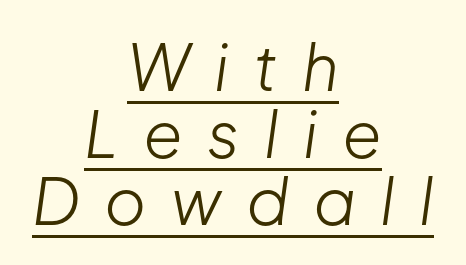
Caption: expanded tracking, letters set apart. Does a line run under the words? Yes, clearly. Do the characters align in a grid? No, the font is proportional. Very little white space separates one row of letters from the next.
